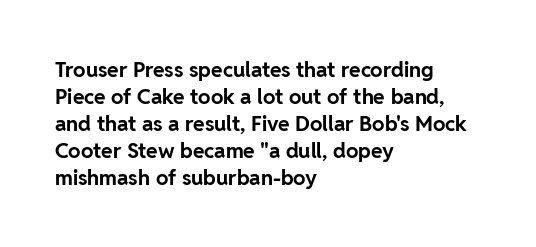
Which margin do the lines hug? The left one — the right edge is uneven. The foot of each line stays bare and open. Strokes here are thick enough to call this a true bold. Does the lettering tilt? It doesn't — this is upright. You could call the tracking neutral — neither tight nor loose. Interline gaps are of average width in this sample.
